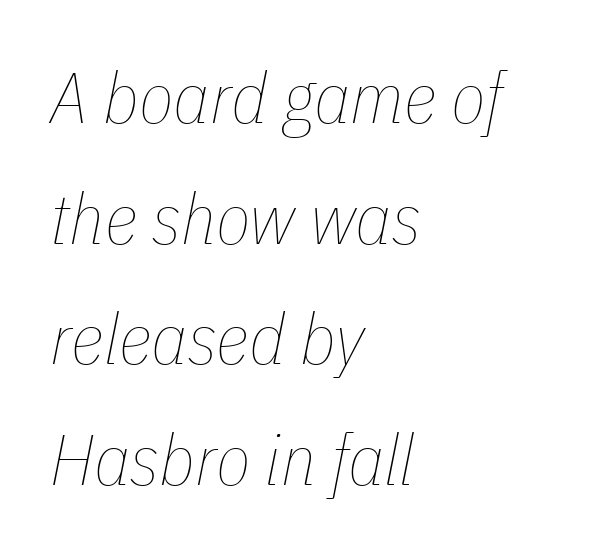
The image shows 71 px thin, condensed type, italic (leaning right); set left-aligned, normal line spacing (1.7x), normal letter spacing, not underlined; low stroke contrast and a medium x-height.
